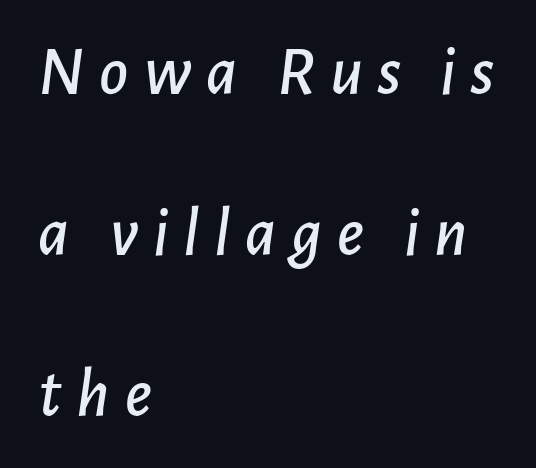
Q: Is the text italic (slanted)? A: Yes, it leans right by about 7 degrees.
Q: Is the text underlined? A: No.
Q: How is the paragraph aligned? A: Left-aligned.
Q: Is the spacing between letters normal or unusually wide? A: Unusually wide.
Q: Is the spacing between lines tight, normal or loose? A: Loose.
Q: Width (condensed, normal, or wide)? A: Normal.
Q: Stroke contrast? A: Low.
Q: x-height? A: Medium.
Q: Monospaced? A: No.
